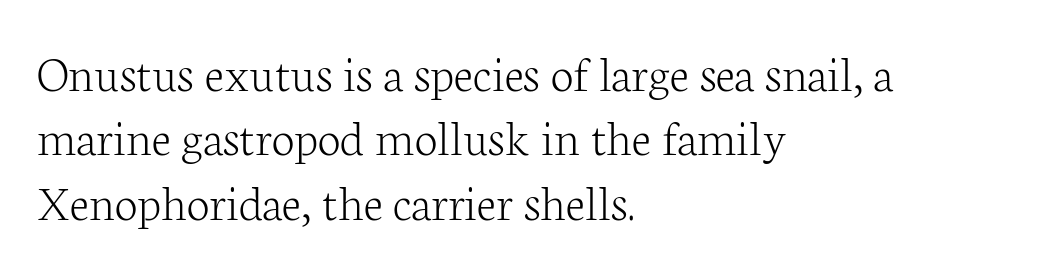
The passage is arranged the way most books set body copy — flush left. Examine the stroke ends and you'll spot serifs. The letterforms sit at book weight or below. A typesetter would mark this as roman, not italic.
